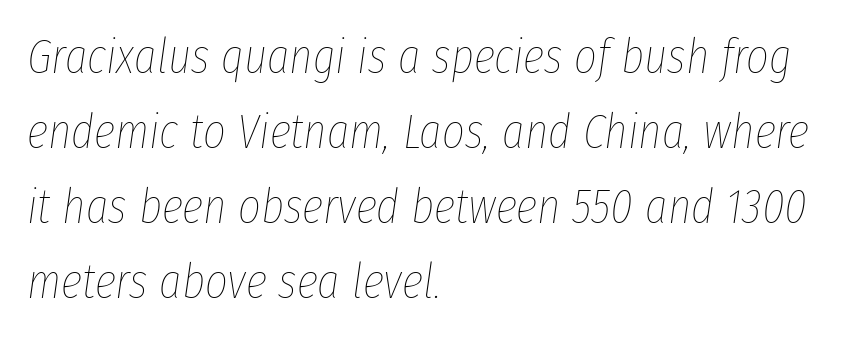
Q: Is the text bold? A: No.
Q: Is the text italic (slanted)? A: Yes, it leans right by about 8 degrees.
Q: Is the text underlined? A: No.
Q: How is the paragraph aligned? A: Left-aligned.
Q: Is the spacing between letters normal or unusually wide? A: Normal.
Q: Is the spacing between lines tight, normal or loose? A: Normal.
Q: Width (condensed, normal, or wide)? A: Condensed.
Q: Stroke contrast? A: Low.
Q: x-height? A: Medium.
Q: Monospaced? A: No.
